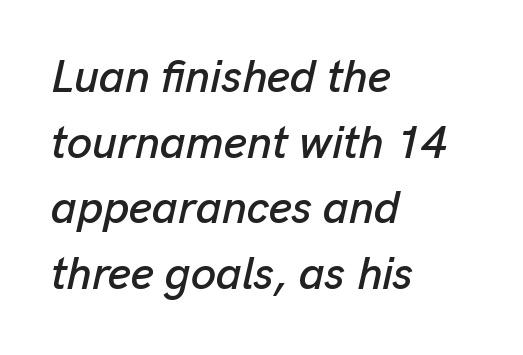
Notice how descenders clear the ascenders below comfortably — that's standard leading. The text block is weighted toward the left margin, trailing off unevenly rightward. The rendering applies a slant to the glyphs. The baseline area is clear. The letters advance in unequal steps, a hallmark of proportional type. This rendering leaves character spacing at its baseline value.
